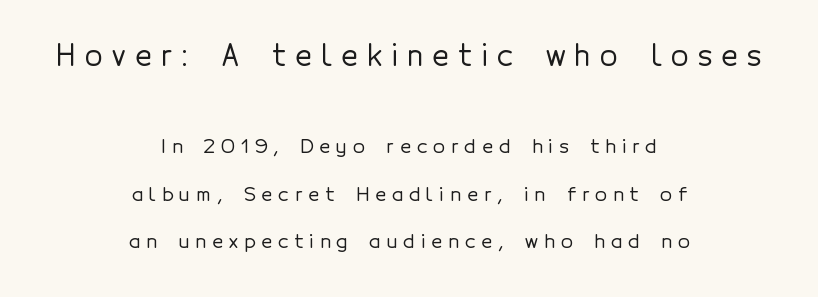
The image shows 29 px sans-serif type, upright; set centered, loose line spacing (2.49x), unusually wide letter spacing (+0.32 em), not underlined; the first (top) block is 1.53x larger; a medium x-height.
